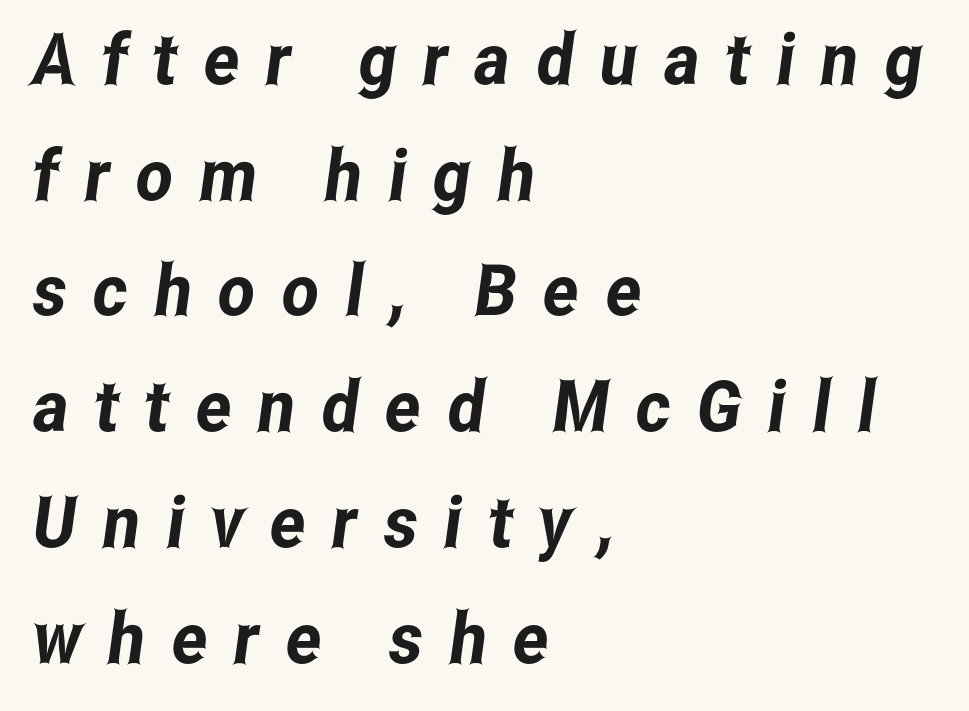
Think of a printed novel: that variable character pitch is what you see here. Descenders are the only things crossing below the line. The compositor pushed each line to the left boundary. The line-height multiplier appears to be the usual default.
